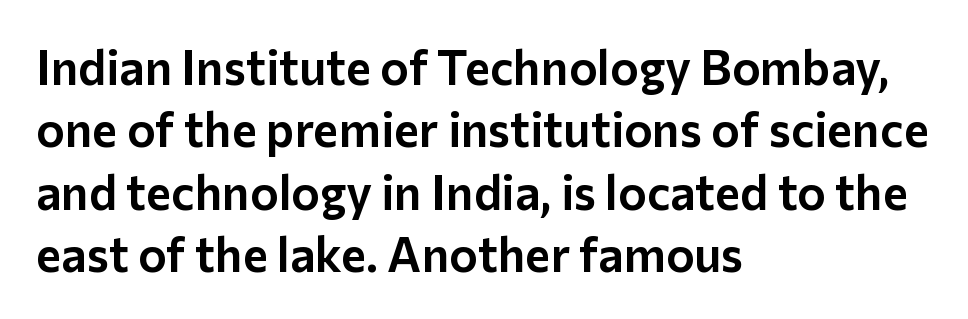
Q: Is the text italic (slanted)? A: No, it is upright.
Q: Is the typeface a serif or a sans-serif typeface? A: Sans-serif.
Q: Is the text underlined? A: No.
Q: How is the paragraph aligned? A: Left-aligned.
Q: Is the spacing between letters normal or unusually wide? A: Normal.
Q: Is the spacing between lines tight, normal or loose? A: Normal.
Q: Width (condensed, normal, or wide)? A: Normal.
Q: Stroke contrast? A: Low.
Q: x-height? A: Medium.
Q: Monospaced? A: No.
